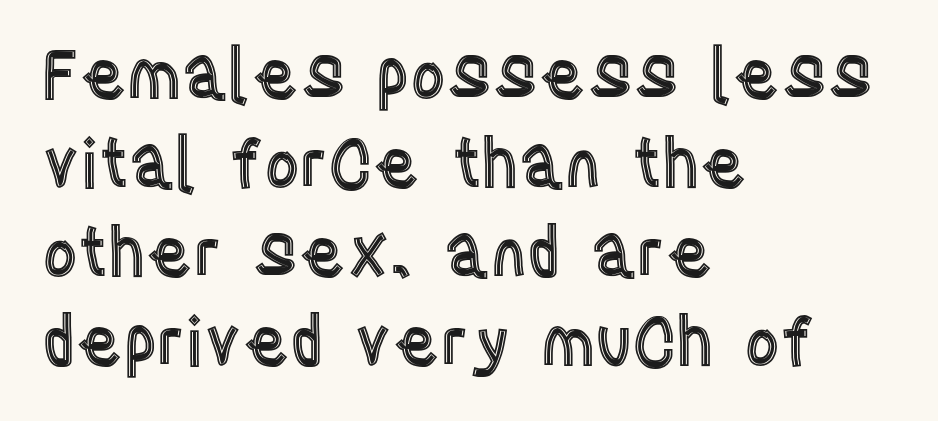
Tracking here is standard; glyphs follow each other at the usual distance. A typesetter would call this leading conventional body-copy spacing. This sample is left-justified, so line endings fall wherever the words run out. Is this a fixed-width face? No — the glyphs have proportional, varying widths.
